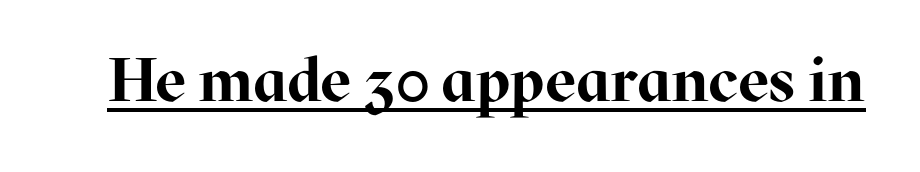
Characters follow at the spacing the type designer built in. Is this a fixed-width face? No — the glyphs have proportional, varying widths. Posture: straight, roman, zero tilt. A typographer would call this underscored text. The font family rendered here belongs to the serif group.
